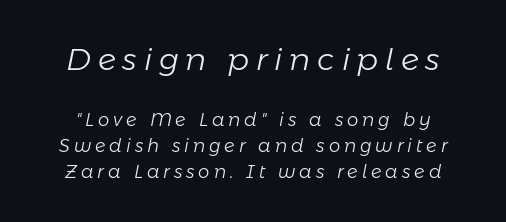
{"italic": "yes", "lean": "right", "slant_degrees": 11, "bold": "no", "weight": "light", "width": "normal", "stroke_contrast": "low", "x_height": "medium", "monospaced": "no", "underline": "no", "line_spacing": "normal", "line_spacing_ratio": 1.43, "letter_spacing": "wide", "letter_spacing_em": 0.22, "larger_block": "first", "size_ratio": 1.72, "glyph_px": 31}
